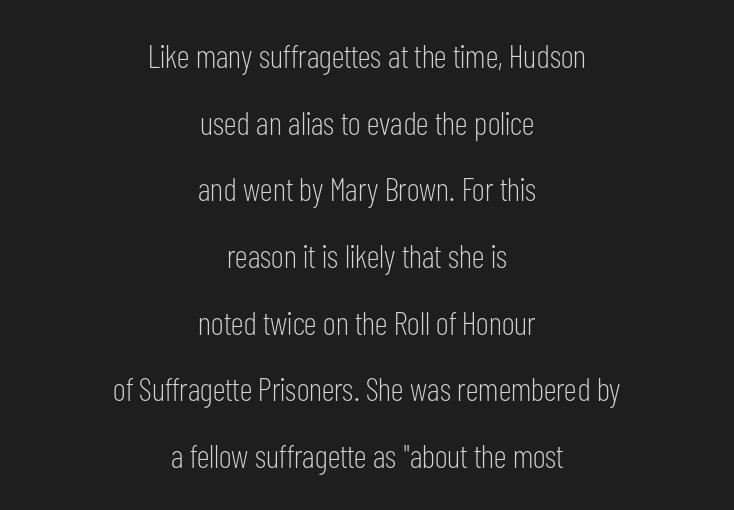
Leftover space on each line is divided equally before and after the words. Think of a printed novel: that variable character pitch is what you see here. The font sits on the lighter half of the weight spectrum, regular included. Descenders hang freely into open space. Is the letter spacing exaggerated? No — it looks like the ordinary default. Classification — sans serif.
